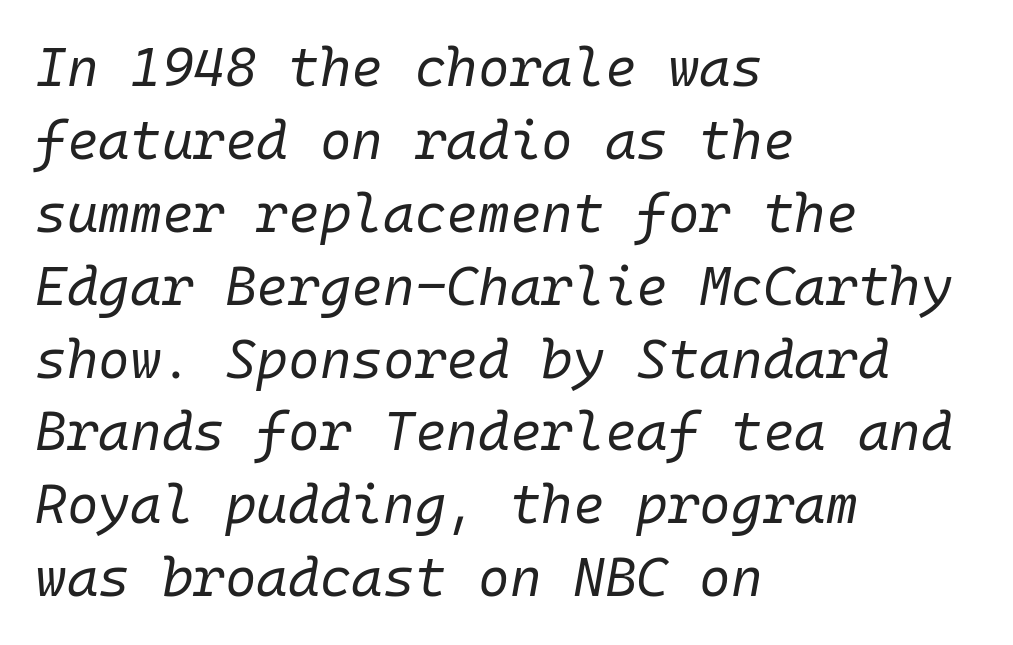
{"italic": "yes", "lean": "right", "slant_degrees": 10, "bold": "no", "weight": "regular", "width": "normal", "stroke_contrast": "low", "x_height": "medium", "monospaced": "yes", "underline": "no", "align": "left", "line_spacing": "normal", "line_spacing_ratio": 1.35, "letter_spacing": "normal", "letter_spacing_em": 0.0, "glyph_px": 54}
